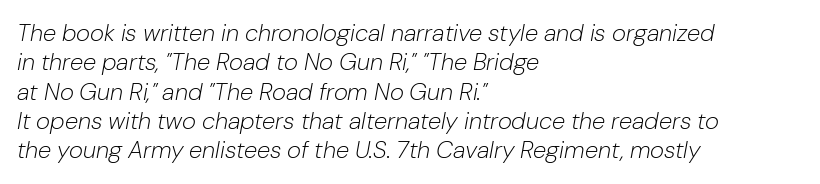
The image shows 24 px text type, italic (leaning right); set left-aligned, line spacing 1.22x, normal letter spacing, not underlined.
